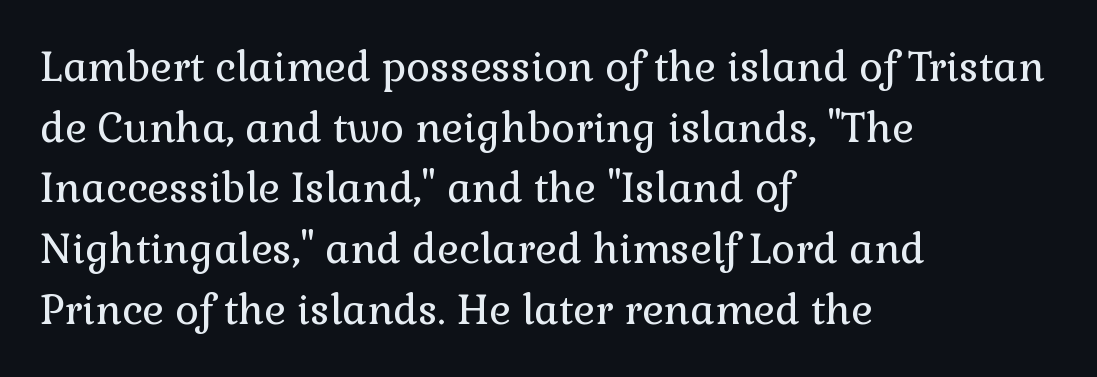
Proportional: the letters do not fall into vertical columns. Unlike italic type, these characters show no tilt at all. The rendering uses a moderate line-height, typical for paragraphs. Does the copy run flush right? No — it runs flush left. No chunkiness to these letters — they're not bold.
